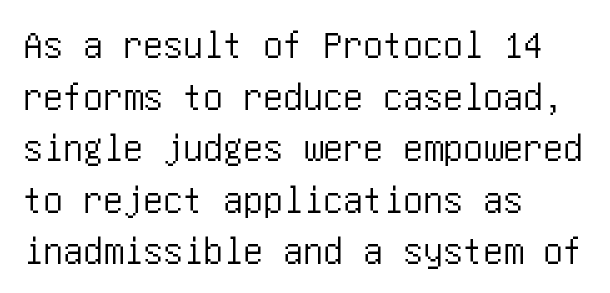
Nope, not italic — everything's standing straight. Horizontal bands of white between lines are of average thickness. A student would call this left alignment; a typographer would say flush left, rag right. The baseline area is clear.
